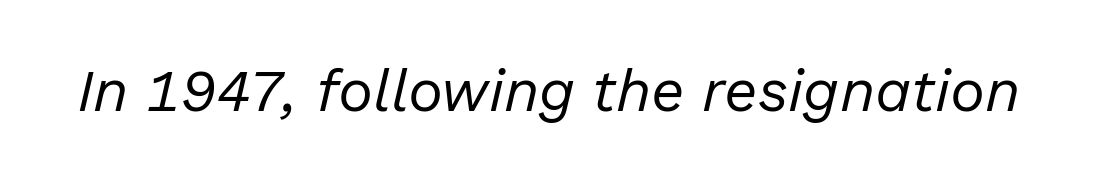
Italic? Definitely — the glyphs are oblique. Each letter keeps its own natural width here, so spacing adapts to shape. Weight: not bold — regular or lighter. Any mark beneath the type? The region is blank. Glyph-to-glyph distance matches everyday printed text.
